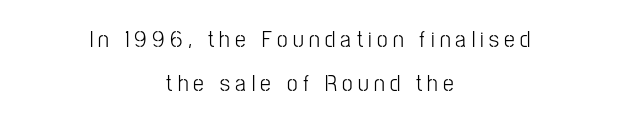
Characters follow at a spacing far wider than the type designer built in. Typeset on center — no edge is straight. Words float on clear page, feet unadorned. Nope, not italic — everything's standing straight.
